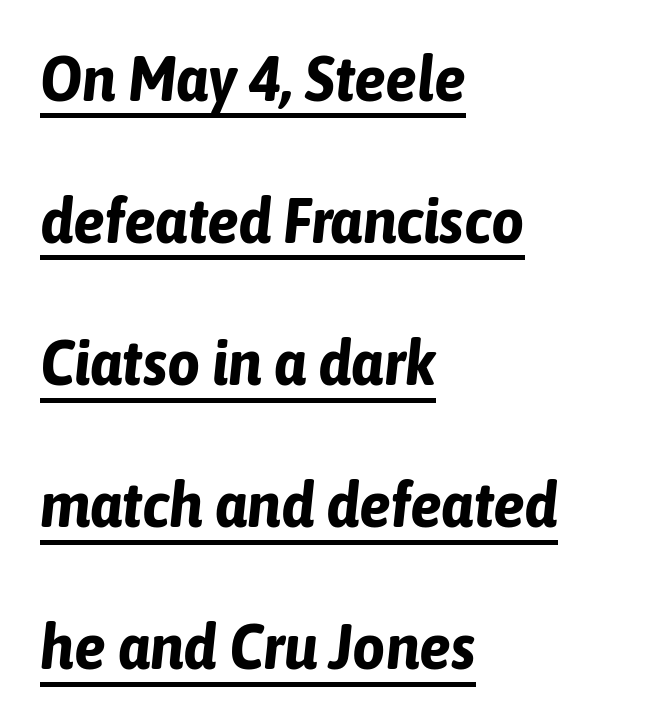
Q: Is the text bold? A: Yes.
Q: Is the text italic (slanted)? A: Yes, it leans right by about 6 degrees.
Q: Is the text underlined? A: Yes.
Q: How is the paragraph aligned? A: Left-aligned.
Q: Is the spacing between letters normal or unusually wide? A: Normal.
Q: Is the spacing between lines tight, normal or loose? A: Loose.
Q: Width (condensed, normal, or wide)? A: Condensed.
Q: Stroke contrast? A: Low.
Q: x-height? A: Medium.
Q: Monospaced? A: No.
